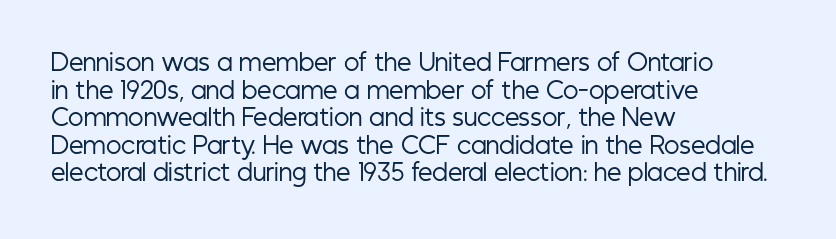
Q: Is the text bold? A: No.
Q: Is the text italic (slanted)? A: No, it is upright.
Q: Is the text underlined? A: No.
Q: How is the paragraph aligned? A: Left-aligned.
Q: Is the spacing between letters normal or unusually wide? A: Normal.
